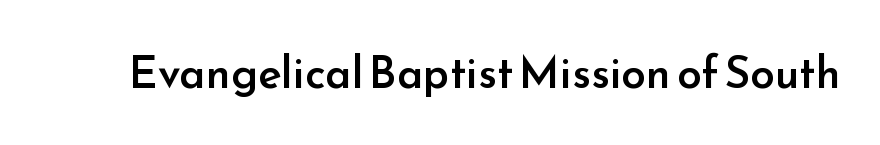
Q: Is the text bold? A: Semi-bold.
Q: Is the text italic (slanted)? A: No, it is upright.
Q: Is the typeface a serif or a sans-serif typeface? A: Sans-serif.
Q: Is the text underlined? A: No.
Q: Is the spacing between letters normal or unusually wide? A: Normal.
Q: Width (condensed, normal, or wide)? A: Normal.
Q: Stroke contrast? A: Low.
Q: x-height? A: Small.
Q: Monospaced? A: No.
